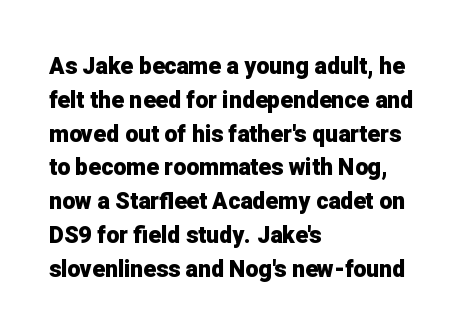
The image shows 23 px bold type, upright; set left-aligned, normal line spacing (1.47x), normal letter spacing, not underlined.
